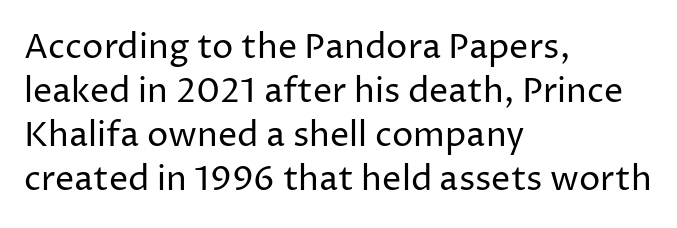
The image shows 34 px regular-weight sans-serif type, upright; set left-aligned, normal line spacing (1.29x), normal letter spacing, not underlined; low stroke contrast and a medium x-height.
